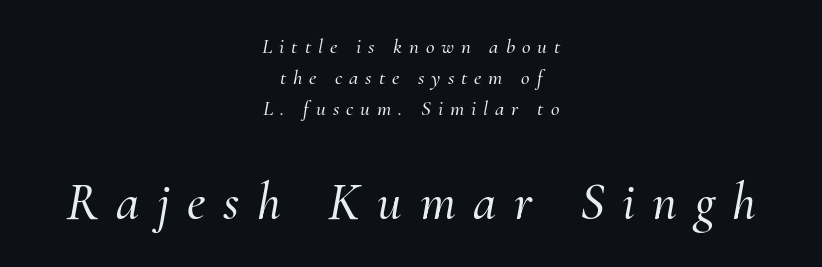
The image shows 53 px serif type, italic (leaning right); set centered, normal line spacing (1.48x), unusually wide letter spacing (+0.33 em), not underlined; the second (bottom) block is 2.52x larger; medium stroke contrast and a small x-height.
